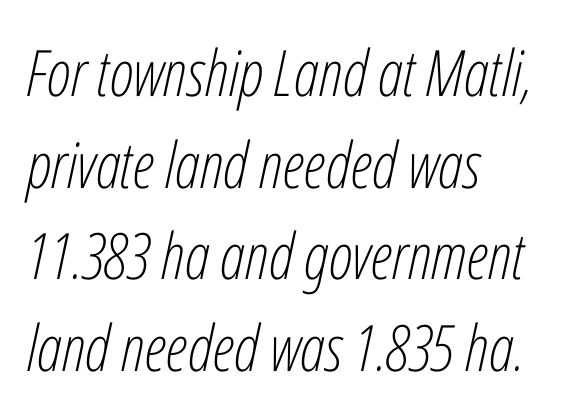
{"italic": "yes", "lean": "right", "slant_degrees": 12, "bold": "no", "weight": "light", "width": "condensed", "stroke_contrast": "low", "x_height": "medium", "monospaced": "no", "underline": "no", "align": "left", "line_spacing": "normal", "line_spacing_ratio": 1.43, "letter_spacing": "normal", "letter_spacing_em": 0.0, "glyph_px": 64}
